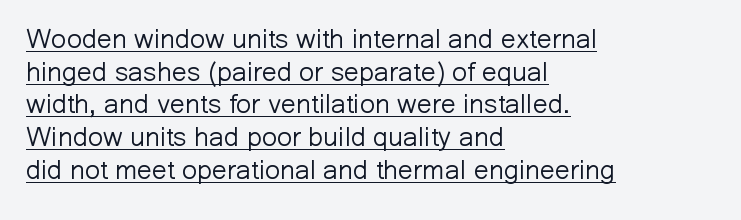
The image shows 27 px text type, upright; set left-aligned, line spacing 1.21x, normal letter spacing, underlined.
